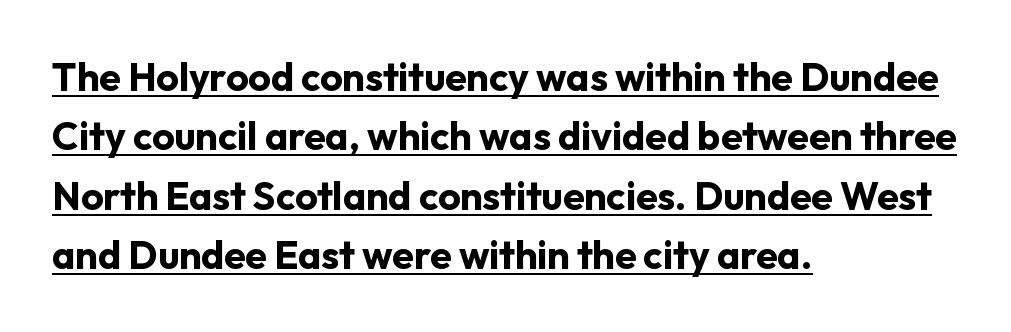
The image shows 39 px bold sans-serif type, upright; set left-aligned, normal line spacing (1.52x), normal letter spacing, underlined; low stroke contrast and a medium x-height.
